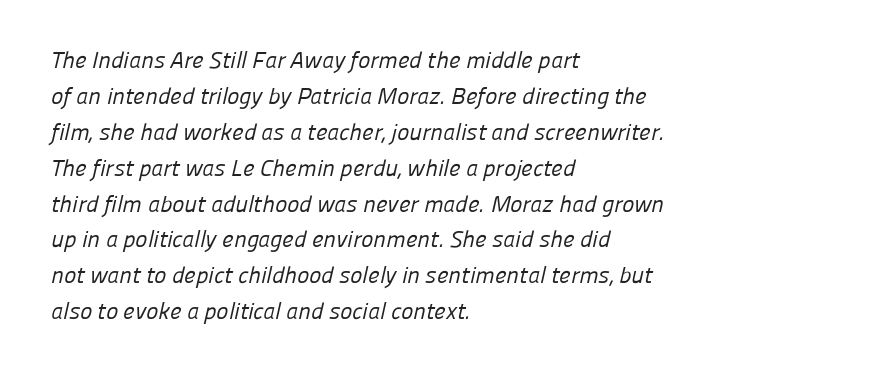
Q: Is the text bold? A: No.
Q: Is the text underlined? A: No.
Q: How is the paragraph aligned? A: Left-aligned.
Q: Is the spacing between letters normal or unusually wide? A: Normal.
Q: Is the spacing between lines tight, normal or loose? A: Normal.
